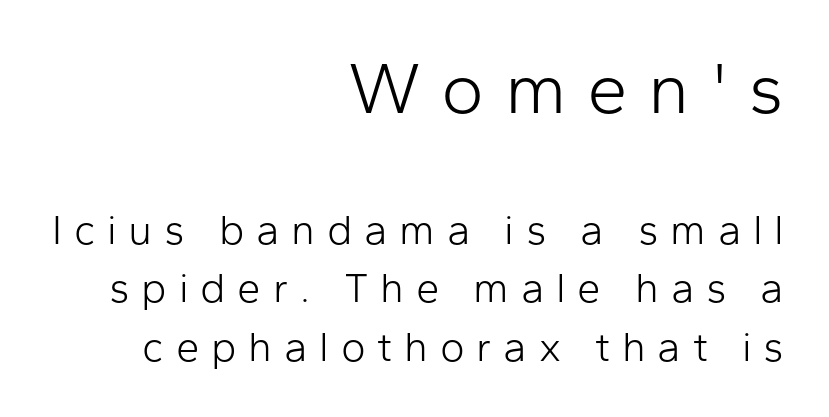
Is the stroke heavy? The answer is a plain regular-or-lighter. Stroke terminals: plain, sans-serif. Someone cranked the tracking dial way up on this one. If you squint, the top block still reads clearly — it's the larger of the two. Notice how the passage keeps a crisp vertical edge on the right only.
